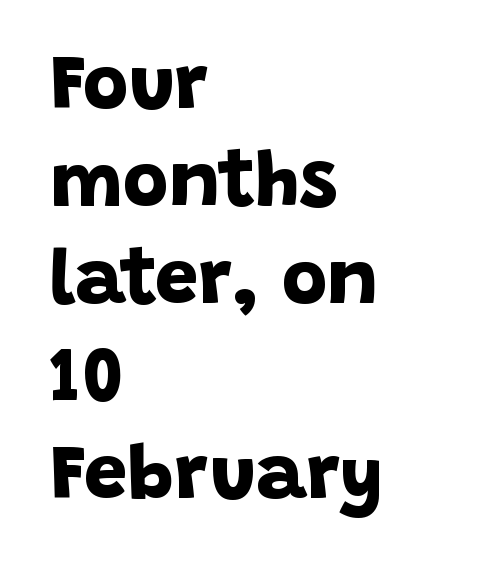
The image shows 78 px bold sans-serif type; set left-aligned, normal line spacing (1.25x), normal letter spacing, not underlined; low stroke contrast and a large x-height.
